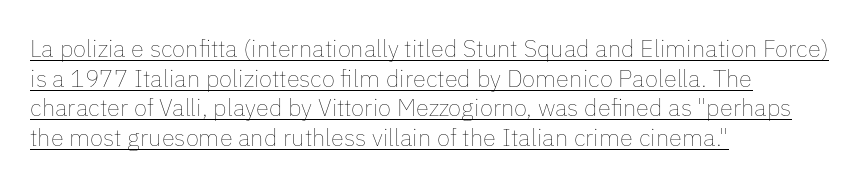
The image shows 24 px text type, upright; set left-aligned, line spacing 1.23x, normal letter spacing, underlined.
